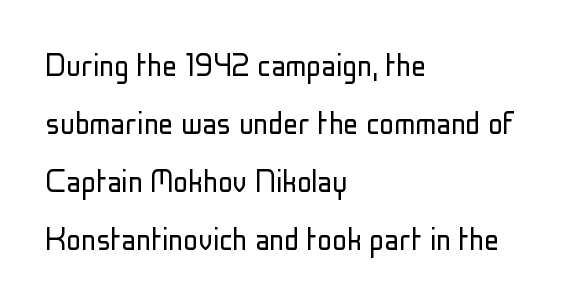
Q: Is the text bold? A: No.
Q: Is the text italic (slanted)? A: No, it is upright.
Q: Is the typeface a serif or a sans-serif typeface? A: Sans-serif.
Q: Is the text underlined? A: No.
Q: How is the paragraph aligned? A: Left-aligned.
Q: Is the spacing between letters normal or unusually wide? A: Normal.
Q: Is the spacing between lines tight, normal or loose? A: Normal.
Q: Width (condensed, normal, or wide)? A: Condensed.
Q: Stroke contrast? A: Low.
Q: x-height? A: Medium.
Q: Monospaced? A: No.
